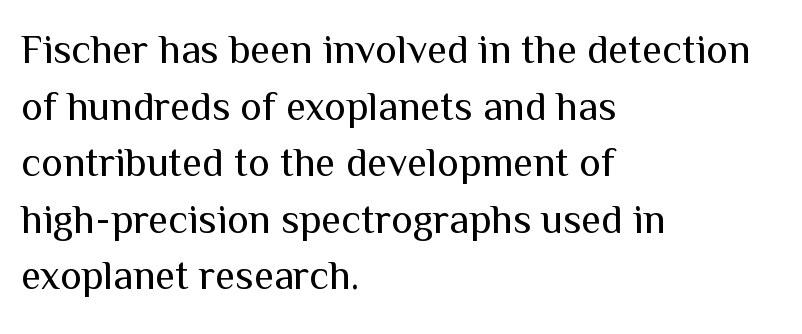
{"serif": "no", "italic": "no", "bold": "no", "weight": "regular", "width": "normal", "stroke_contrast": "medium", "x_height": "medium", "monospaced": "no", "underline": "no", "align": "left", "line_spacing": "normal", "line_spacing_ratio": 1.38, "letter_spacing": "normal", "letter_spacing_em": 0.0, "glyph_px": 41}
